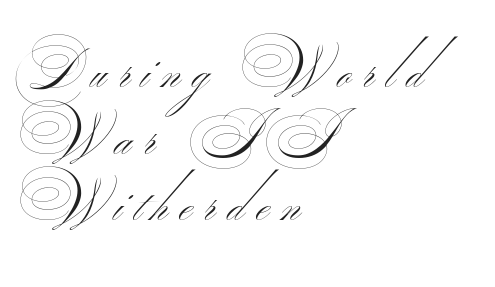
Q: Is the text bold? A: No.
Q: Is the typeface a serif or a sans-serif typeface? A: Sans-serif.
Q: Is the text underlined? A: No.
Q: How is the paragraph aligned? A: Left-aligned.
Q: Is the spacing between letters normal or unusually wide? A: Unusually wide.
Q: Width (condensed, normal, or wide)? A: Wide.
Q: Stroke contrast? A: Medium.
Q: Monospaced? A: No.
